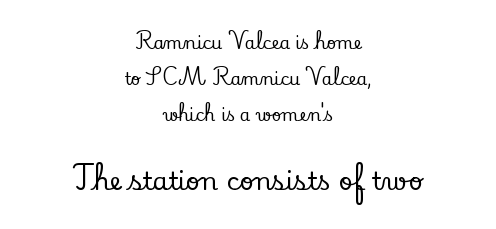
If you folded the block vertically in half, each line would mirror itself in length. The zone under the glyphs is completely vacant. Which of the two is more prominent by size? The second, at the bottom. A great deal of white space separates one row of letters from the next. Default kerning and tracking; the words read as compact shapes.
